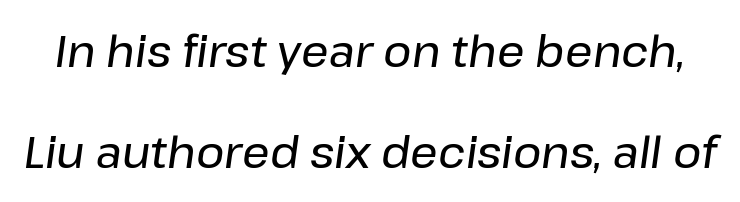
Q: Is the text italic (slanted)? A: Yes, it leans right by about 8 degrees.
Q: Is the text underlined? A: No.
Q: Is the spacing between letters normal or unusually wide? A: Normal.
Q: Is the spacing between lines tight, normal or loose? A: Loose.
Q: Width (condensed, normal, or wide)? A: Normal.
Q: Stroke contrast? A: Low.
Q: x-height? A: Medium.
Q: Monospaced? A: No.
